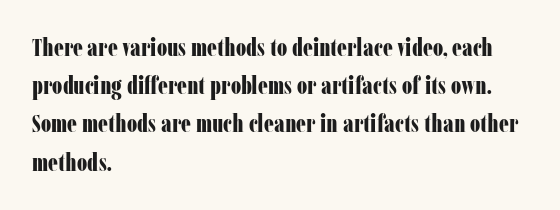
Q: Is the text bold? A: Yes.
Q: Is the text italic (slanted)? A: No, it is upright.
Q: Is the text underlined? A: No.
Q: How is the paragraph aligned? A: Left-aligned.
Q: Is the spacing between letters normal or unusually wide? A: Normal.
Q: Is the spacing between lines tight, normal or loose? A: Normal.
